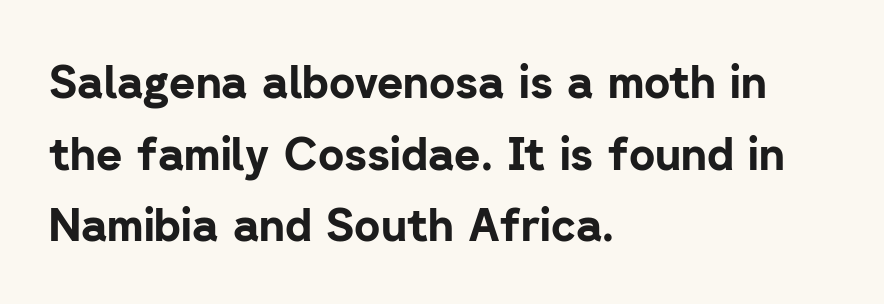
The image shows 45 px bold sans-serif type, upright; set left-aligned, normal line spacing (1.59x), normal letter spacing, not underlined; low stroke contrast and a medium x-height.
